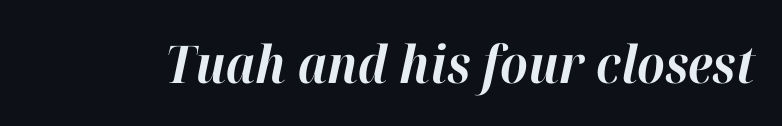
Q: Is the text bold? A: Yes.
Q: Is the text italic (slanted)? A: Yes, it leans right by about 12 degrees.
Q: Is the text underlined? A: No.
Q: Is the spacing between letters normal or unusually wide? A: Normal.
Q: Width (condensed, normal, or wide)? A: Normal.
Q: Stroke contrast? A: High.
Q: x-height? A: Medium.
Q: Monospaced? A: No.
